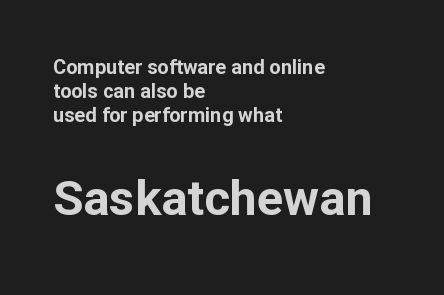
Look at the tracking — it's just the regular setting, nothing added. Weight check: bold — yes, fully. Is the block centered? No — it sits flush against the left margin. Honestly, there is no underline to notice here at all. The font's upright variant was chosen for this text.
